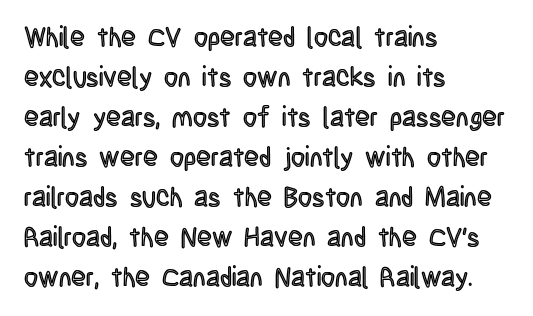
The image shows 27 px text type, upright; set left-aligned, normal line spacing (1.48x), normal letter spacing, not underlined.
